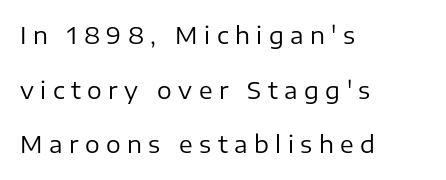
Q: Is the text bold? A: No.
Q: Is the text italic (slanted)? A: No, it is upright.
Q: Is the text underlined? A: No.
Q: How is the paragraph aligned? A: Left-aligned.
Q: Is the spacing between letters normal or unusually wide? A: Unusually wide.
Q: Is the spacing between lines tight, normal or loose? A: Loose.
